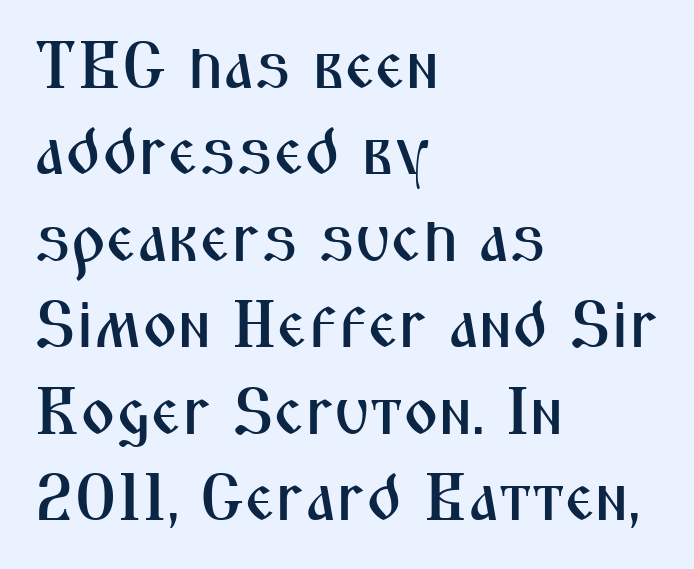
Leftover space on each line is placed entirely after the last word. The zone under the glyphs is completely vacant. Spacing between characters is what you'd get straight out of the box. You could not count columns in this text — the font is proportionally spaced. Regarding leading, the lines here are spaced in the standard way. Font category for this specimen: sans-serif.
